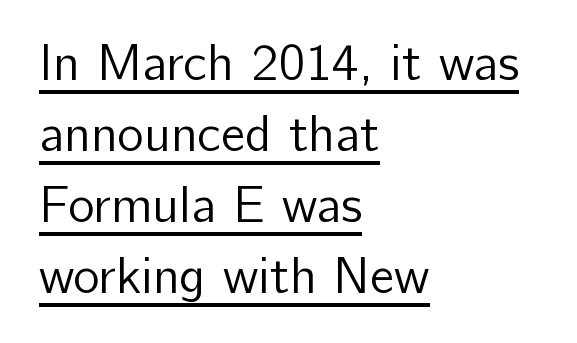
Q: Is the text bold? A: No.
Q: Is the text italic (slanted)? A: No, it is upright.
Q: Is the typeface a serif or a sans-serif typeface? A: Sans-serif.
Q: Is the text underlined? A: Yes.
Q: How is the paragraph aligned? A: Left-aligned.
Q: Is the spacing between letters normal or unusually wide? A: Normal.
Q: Is the spacing between lines tight, normal or loose? A: Normal.
Q: Width (condensed, normal, or wide)? A: Normal.
Q: Stroke contrast? A: Low.
Q: x-height? A: Medium.
Q: Monospaced? A: No.
